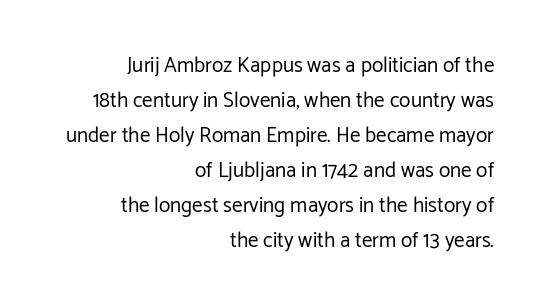
{"italic": "no", "bold": "no", "underline": "no", "align": "right", "line_spacing": "normal", "line_spacing_ratio": 1.67, "letter_spacing": "normal", "letter_spacing_em": 0.0, "glyph_px": 21}
